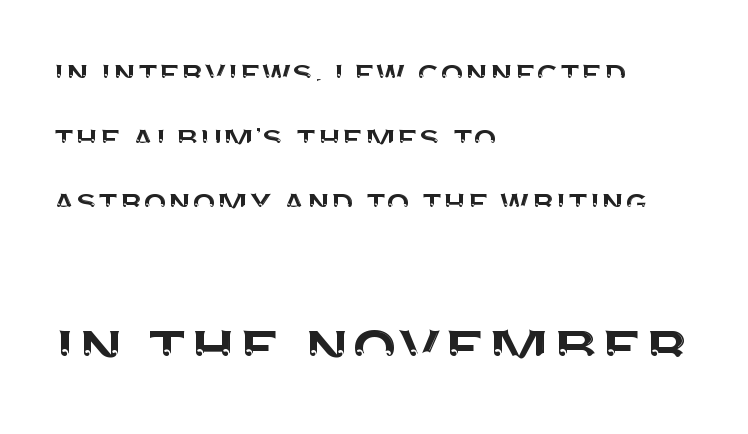
Q: Is the text italic (slanted)? A: No, it is upright.
Q: Is the typeface a serif or a sans-serif typeface? A: Sans-serif.
Q: Is the text underlined? A: No.
Q: How is the paragraph aligned? A: Left-aligned.
Q: Is the spacing between letters normal or unusually wide? A: Normal.
Q: Is the spacing between lines tight, normal or loose? A: Normal.
Q: Which block of text is set in a larger size, the first (top) or the second (bottom)? A: The second (bottom) one.
Q: Width (condensed, normal, or wide)? A: Normal.
Q: Stroke contrast? A: Medium.
Q: x-height? A: Large.
Q: Monospaced? A: No.
